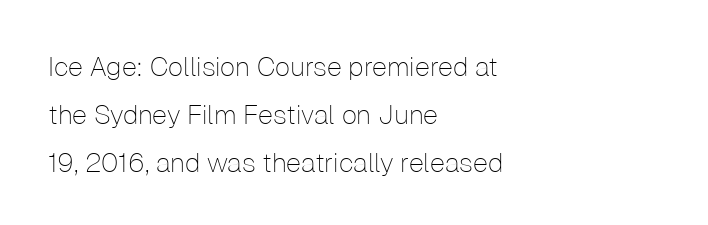
Q: Is the text bold? A: No.
Q: Is the text italic (slanted)? A: No, it is upright.
Q: Is the text underlined? A: No.
Q: How is the paragraph aligned? A: Left-aligned.
Q: Is the spacing between letters normal or unusually wide? A: Normal.
